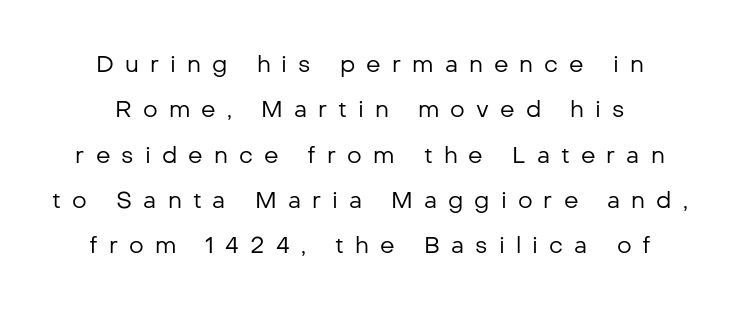
This reads as an unemphasized weight, regular at the heaviest. No italicization has been applied; the sample stays upright. Caption: expanded tracking, letters set apart. In terms of leading, this rendering errs on the spacious side.
